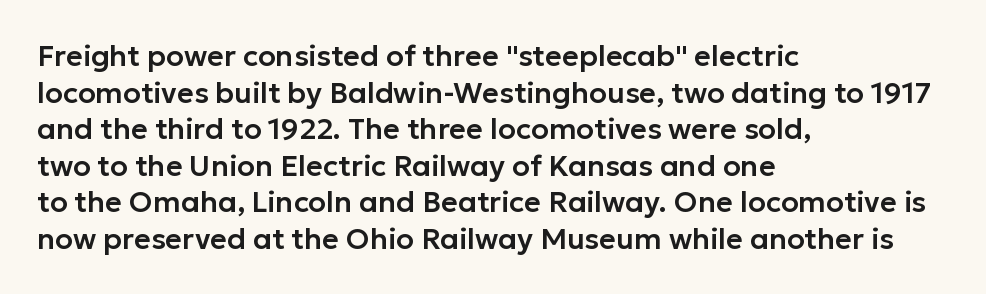
Font category for this specimen: sans-serif. Decoration check: the copy has no underline. This sample is left-justified, so line endings fall wherever the words run out. You can tell it's not italic because the verticals are truly vertical.
